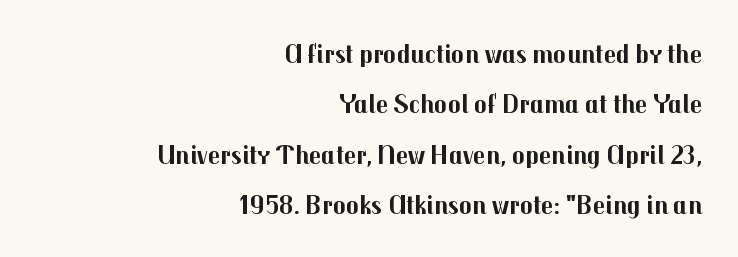
The image shows 27 px bold type, upright; set right-aligned, line spacing 1.87x, normal letter spacing, not underlined.
